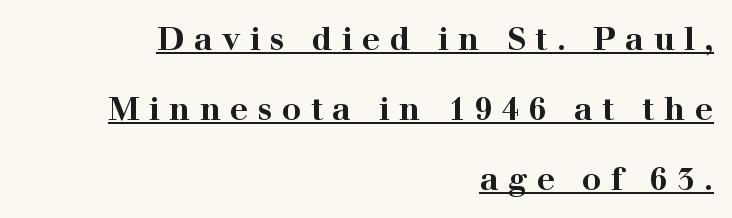
Q: Is the text bold? A: Yes.
Q: Is the text italic (slanted)? A: No, it is upright.
Q: Is the typeface a serif or a sans-serif typeface? A: Serif.
Q: Is the text underlined? A: Yes.
Q: How is the paragraph aligned? A: Right-aligned.
Q: Is the spacing between letters normal or unusually wide? A: Unusually wide.
Q: Is the spacing between lines tight, normal or loose? A: Loose.
Q: Width (condensed, normal, or wide)? A: Wide.
Q: Stroke contrast? A: High.
Q: x-height? A: Medium.
Q: Monospaced? A: No.
